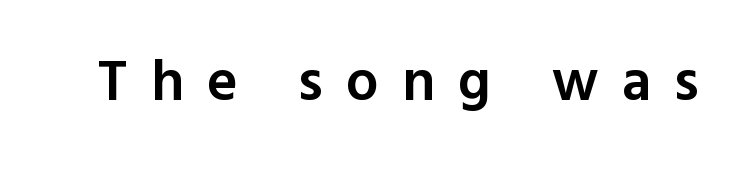
The image shows 58 px semibold sans-serif type, upright; set unusually wide letter spacing (+0.4 em), not underlined; a medium x-height.
